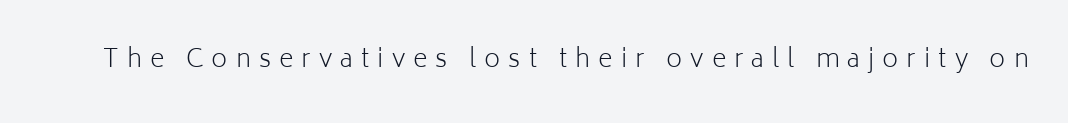
{"italic": "no", "bold": "no", "underline": "no", "letter_spacing": "wide", "letter_spacing_em": 0.32, "glyph_px": 25}
